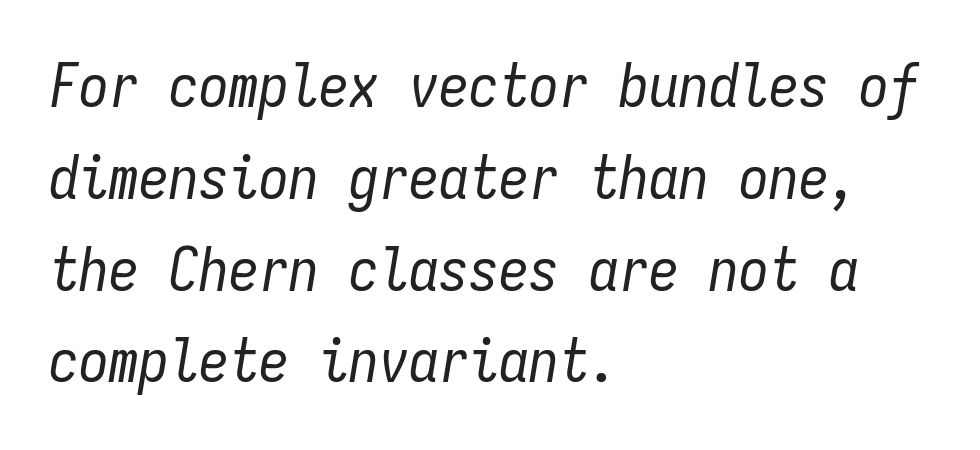
The image shows 60 px regular-weight, condensed type, italic (leaning right), monospaced; set left-aligned, normal line spacing (1.53x), normal letter spacing, not underlined; low stroke contrast and a medium x-height.
